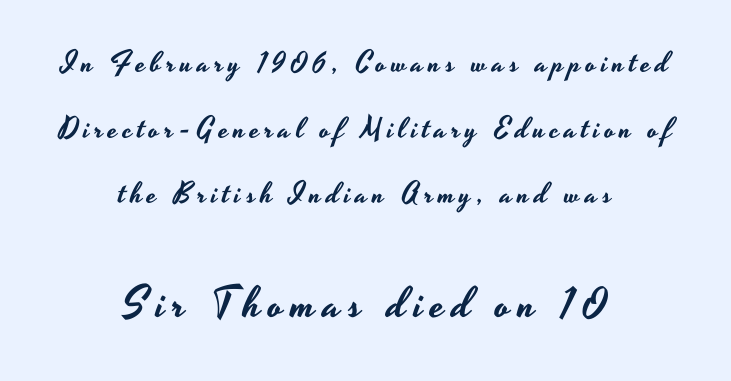
Bigger letters appear in the bottom chunk; the top chunk is reduced. Unlike a traditional serif, this face leaves its strokes unadorned. Every row of glyphs is offset so its center matches the block's center. Leading is clearly above the norm, producing a sparse column.
